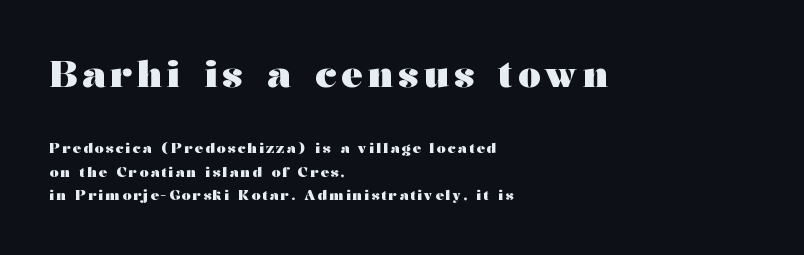
A classic flush-left, rag-right setting is used for this passage. Leading matches the norm, producing a regular column. The strip under each line holds only bare page. The glyphs in this specimen are seriffed. The passage shown is typed in a proportional face where columns would drift.
